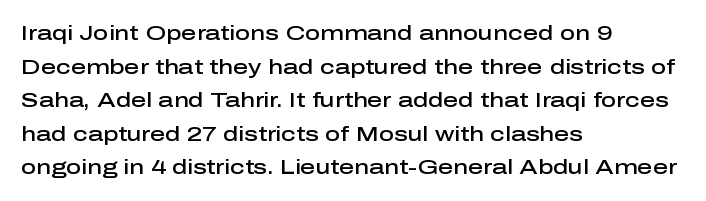
{"italic": "no", "bold": "semi", "underline": "no", "align": "left", "line_spacing": "normal", "line_spacing_ratio": 1.6, "letter_spacing": "normal", "letter_spacing_em": 0.0, "glyph_px": 21}
